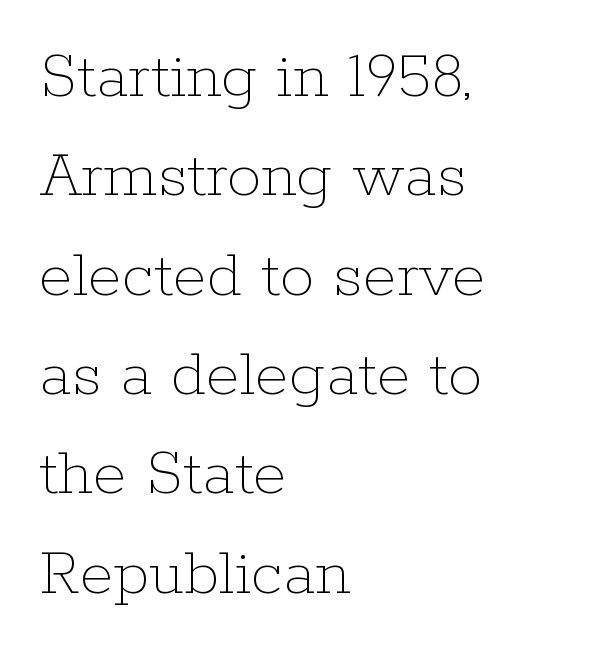
Q: Is the text bold? A: No.
Q: Is the text italic (slanted)? A: No, it is upright.
Q: Is the text underlined? A: No.
Q: How is the paragraph aligned? A: Left-aligned.
Q: Is the spacing between letters normal or unusually wide? A: Normal.
Q: Is the spacing between lines tight, normal or loose? A: Normal.
Q: Width (condensed, normal, or wide)? A: Normal.
Q: Stroke contrast? A: Low.
Q: x-height? A: Medium.
Q: Monospaced? A: No.
